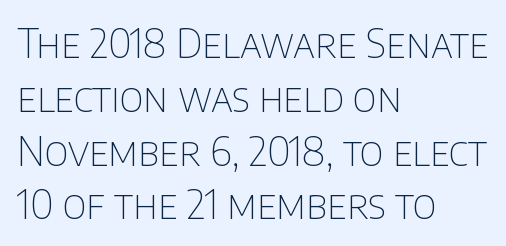
{"serif": "no", "italic": "no", "bold": "no", "weight": "thin", "width": "normal", "stroke_contrast": "low", "x_height": "large", "monospaced": "no", "underline": "no", "align": "left", "line_spacing": "normal", "line_spacing_ratio": 1.38, "letter_spacing": "normal", "letter_spacing_em": 0.0, "glyph_px": 39}
